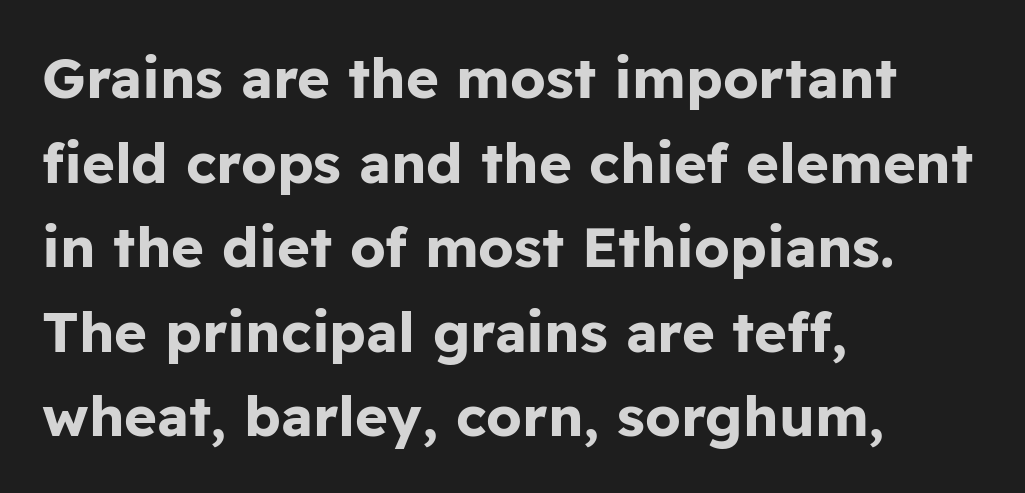
Q: Is the text bold? A: Yes.
Q: Is the text italic (slanted)? A: No, it is upright.
Q: Is the typeface a serif or a sans-serif typeface? A: Sans-serif.
Q: Is the text underlined? A: No.
Q: How is the paragraph aligned? A: Left-aligned.
Q: Is the spacing between letters normal or unusually wide? A: Normal.
Q: Is the spacing between lines tight, normal or loose? A: Normal.
Q: Width (condensed, normal, or wide)? A: Normal.
Q: Stroke contrast? A: Low.
Q: x-height? A: Medium.
Q: Monospaced? A: No.
